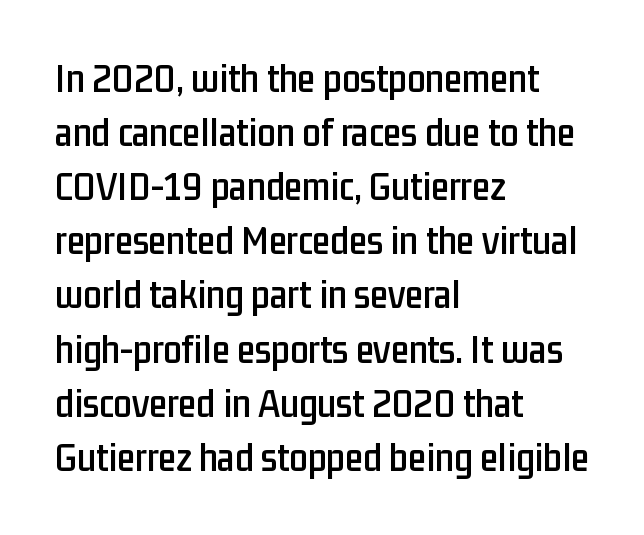
{"serif": "no", "italic": "no", "width": "condensed", "stroke_contrast": "low", "x_height": "medium", "monospaced": "no", "underline": "no", "align": "left", "line_spacing": "normal", "line_spacing_ratio": 1.32, "letter_spacing": "normal", "letter_spacing_em": 0.0, "glyph_px": 41}
